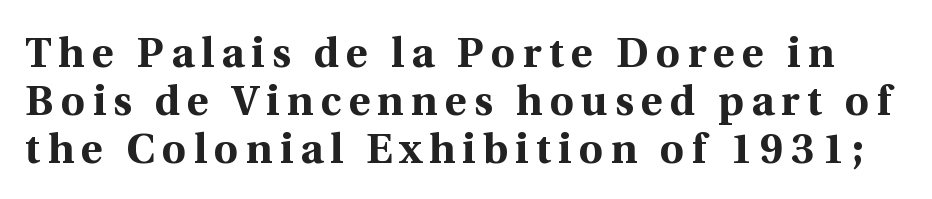
Q: Is the text bold? A: Yes.
Q: Is the text italic (slanted)? A: No, it is upright.
Q: Is the typeface a serif or a sans-serif typeface? A: Serif.
Q: Is the text underlined? A: No.
Q: Is the spacing between lines tight, normal or loose? A: Tight.
Q: Width (condensed, normal, or wide)? A: Normal.
Q: x-height? A: Medium.
Q: Monospaced? A: No.
